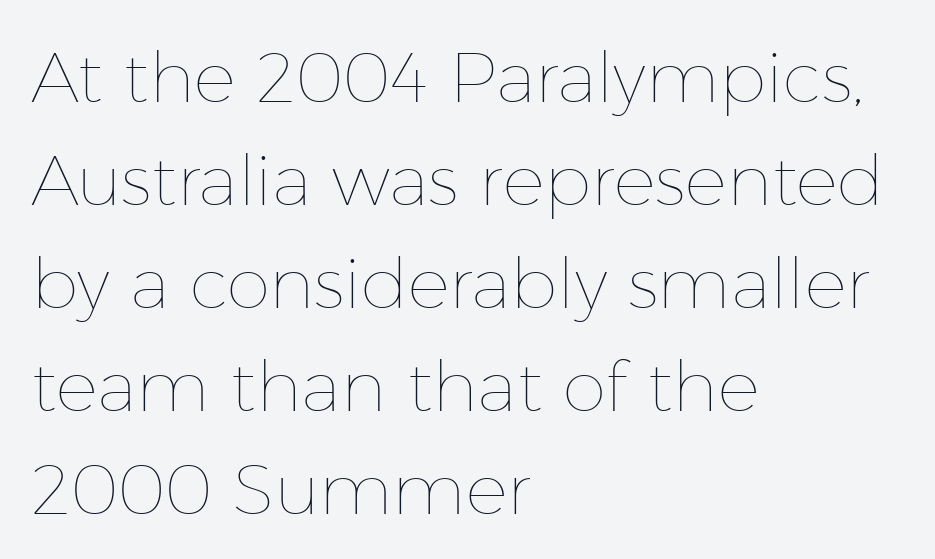
{"italic": "no", "bold": "no", "weight": "thin", "width": "normal", "stroke_contrast": "low", "x_height": "medium", "monospaced": "no", "underline": "no", "align": "left", "line_spacing": "normal", "line_spacing_ratio": 1.47, "letter_spacing": "normal", "letter_spacing_em": 0.0, "glyph_px": 70}
